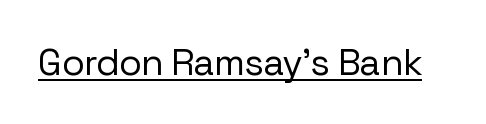
Q: Is the text bold? A: No.
Q: Is the text italic (slanted)? A: No, it is upright.
Q: Is the typeface a serif or a sans-serif typeface? A: Sans-serif.
Q: Is the text underlined? A: Yes.
Q: Is the spacing between letters normal or unusually wide? A: Normal.
Q: Width (condensed, normal, or wide)? A: Normal.
Q: Stroke contrast? A: Low.
Q: x-height? A: Medium.
Q: Monospaced? A: No.
